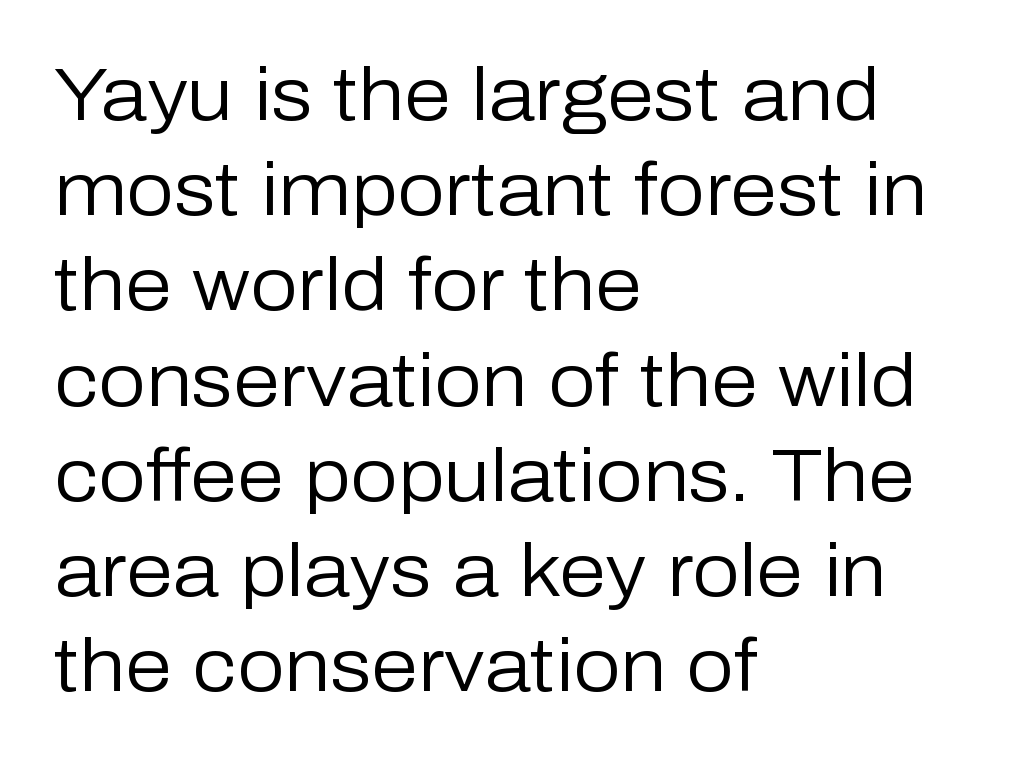
Q: Is the text bold? A: No.
Q: Is the text italic (slanted)? A: No, it is upright.
Q: Is the typeface a serif or a sans-serif typeface? A: Sans-serif.
Q: Is the text underlined? A: No.
Q: How is the paragraph aligned? A: Left-aligned.
Q: Is the spacing between letters normal or unusually wide? A: Normal.
Q: Is the spacing between lines tight, normal or loose? A: Normal.
Q: Width (condensed, normal, or wide)? A: Normal.
Q: Stroke contrast? A: Low.
Q: x-height? A: Medium.
Q: Monospaced? A: No.
